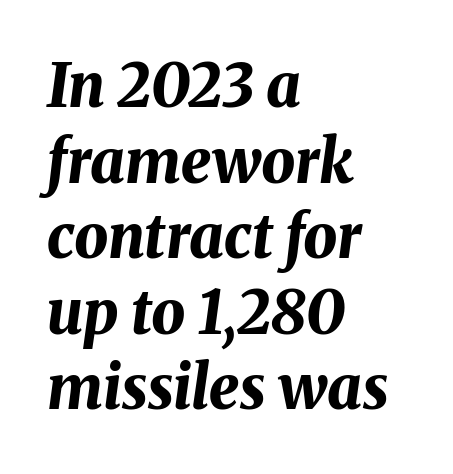
The image shows 60 px bold type, italic (leaning right); set left-aligned, normal line spacing (1.26x), normal letter spacing, not underlined; medium stroke contrast and a medium x-height.
